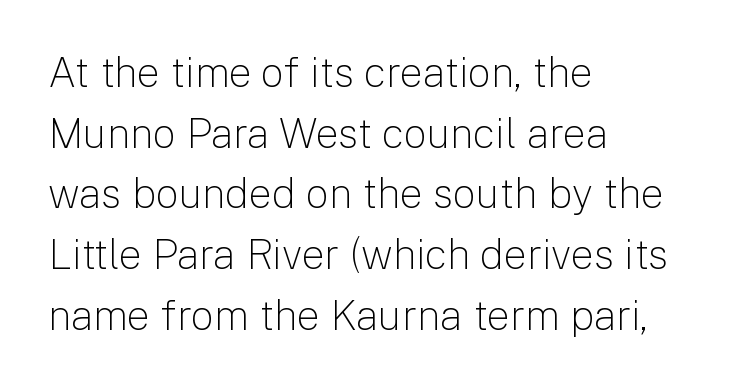
The image shows 41 px light sans-serif type, upright; set left-aligned, normal line spacing (1.48x), normal letter spacing, not underlined; low stroke contrast and a medium x-height.
